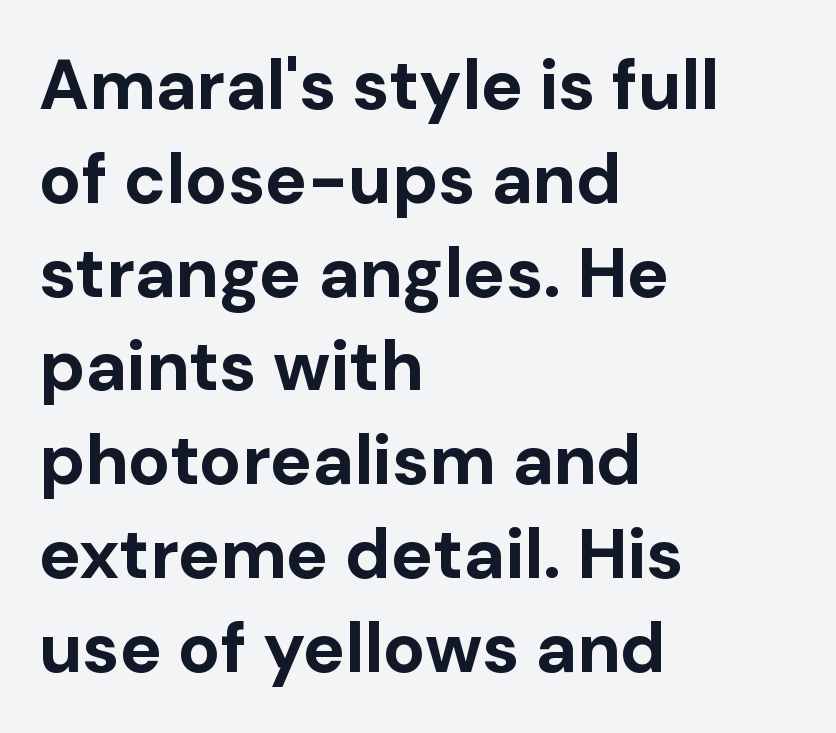
Q: Is the text bold? A: Yes.
Q: Is the text italic (slanted)? A: No, it is upright.
Q: Is the typeface a serif or a sans-serif typeface? A: Sans-serif.
Q: Is the text underlined? A: No.
Q: How is the paragraph aligned? A: Left-aligned.
Q: Is the spacing between letters normal or unusually wide? A: Normal.
Q: Is the spacing between lines tight, normal or loose? A: Normal.
Q: Width (condensed, normal, or wide)? A: Normal.
Q: Stroke contrast? A: Low.
Q: x-height? A: Medium.
Q: Monospaced? A: No.
